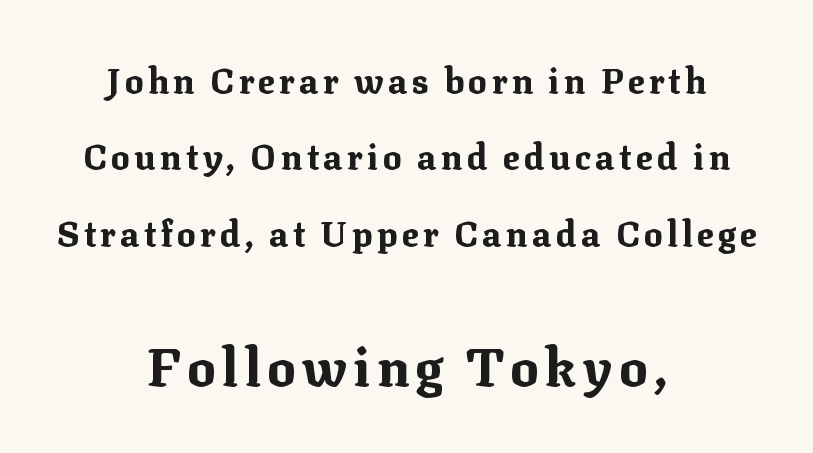
Both edges are ragged and mirror each other, which tells us the setting is centered. Italic: no, the glyphs are upright roman. Clear beneath every line of the passage. The rendering shows small feet on the letterforms — a serif design.
